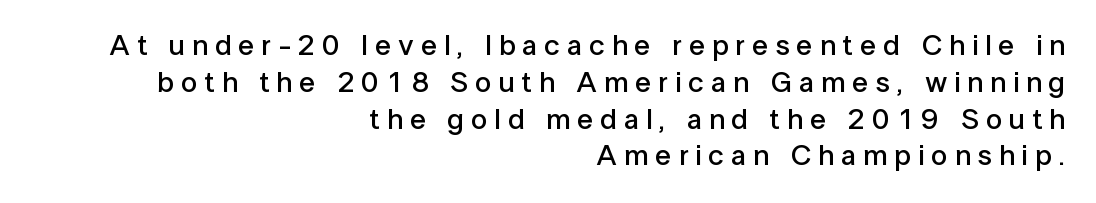
The image shows 29 px semibold sans-serif type, upright; set right-aligned, normal line spacing (1.27x), unusually wide letter spacing (+0.24 em), not underlined; low stroke contrast and a medium x-height.
